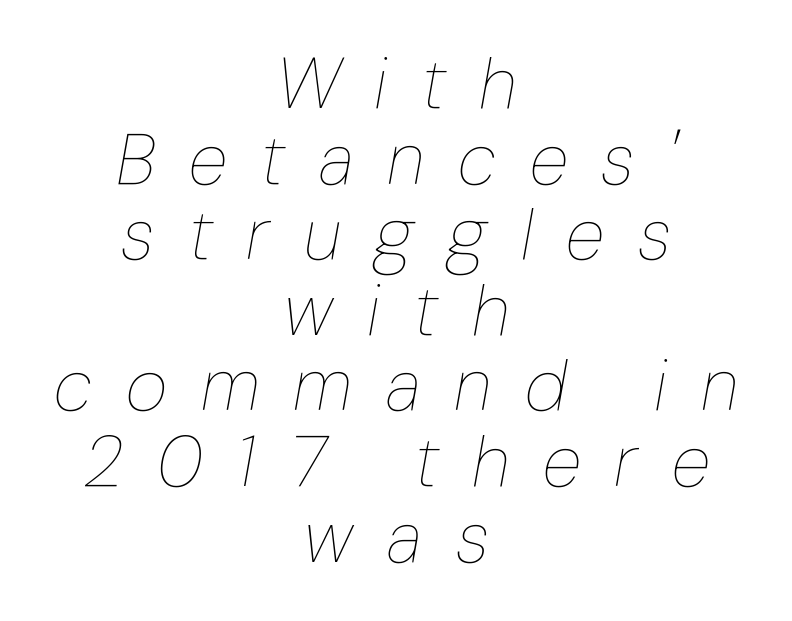
The image shows 72 px thin, condensed type, italic (leaning right); set centered, tight line spacing (1.05x), unusually wide letter spacing (+0.47 em), not underlined; low stroke contrast and a medium x-height.
